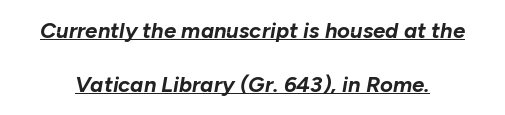
Q: Is the text bold? A: Yes.
Q: Is the text italic (slanted)? A: Yes, it leans right by about 10 degrees.
Q: Is the text underlined? A: Yes.
Q: Is the spacing between letters normal or unusually wide? A: Normal.
Q: Is the spacing between lines tight, normal or loose? A: Loose.
